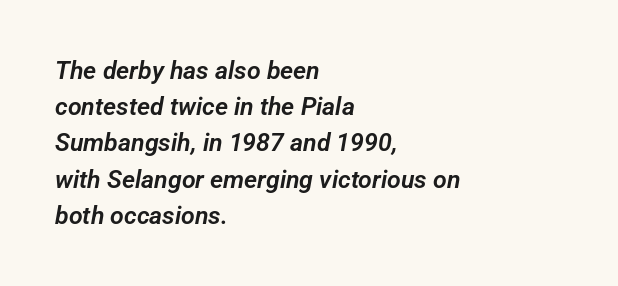
The face used here is rendered with its standard letterfit. Regarding leading, the lines here are spaced in the standard way. Visually the block forms a straight wall on the left and a jagged coastline on the right. The words here are not underlined.
